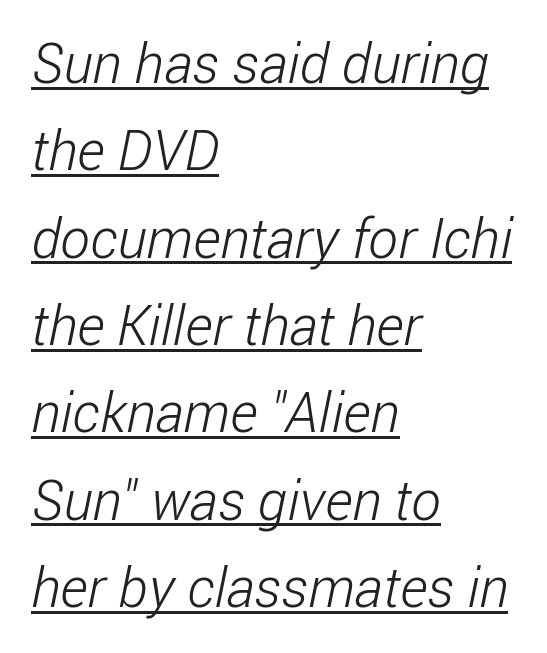
Looks like regular typesetting: each glyph gets only the width it needs. These lines stack with their left ends in a neat column. Each line of the rendering has a horizontal stroke beneath the glyphs. The passage shown has conventional tracking throughout. How would I describe the line gaps? Plain and ordinary. Serif or sans? Sans — the stroke terminals are bare.
